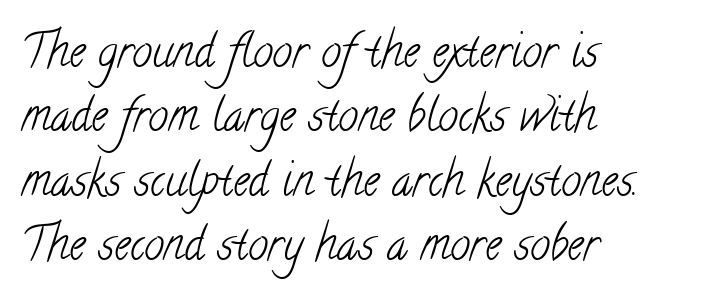
Students, note that the glyphs here touch the page at normal intervals. Spacing verdict: proportional, widths tailored to each character. The passage shown is not bold in any degree. Does the leading feel generous? No, just average.
